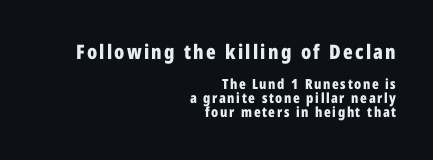
Posture: vertical. Rows of type sit shoulder to shoulder in the vertical direction. The earlier block is typeset at a bigger size than the later block. The compositor pushed each line to the right boundary. Set as a true bold cut, around the 700 mark. The foot of each line stays bare and open.
